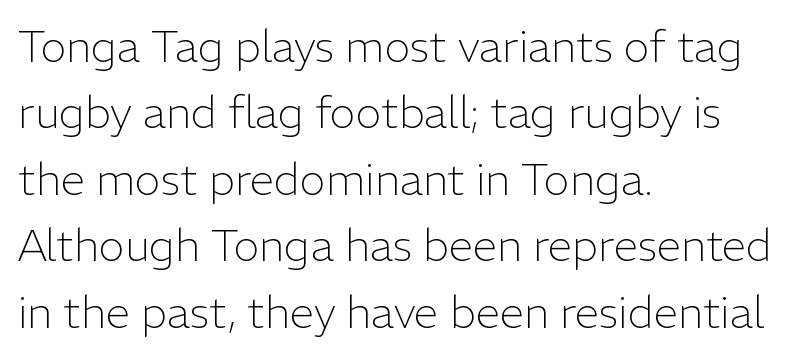
{"serif": "no", "italic": "no", "bold": "no", "weight": "light", "width": "normal", "stroke_contrast": "low", "x_height": "medium", "monospaced": "no", "underline": "no", "align": "left", "line_spacing": "normal", "line_spacing_ratio": 1.51, "letter_spacing": "normal", "letter_spacing_em": 0.0, "glyph_px": 44}
